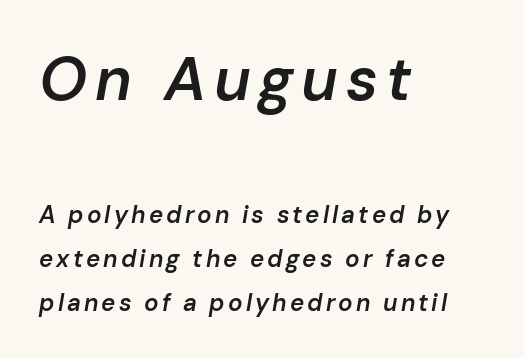
The image shows 61 px semibold type, italic (leaning right); set left-aligned, line spacing 1.83x, not underlined; the first (top) block is 2.54x larger; low stroke contrast and a medium x-height.
